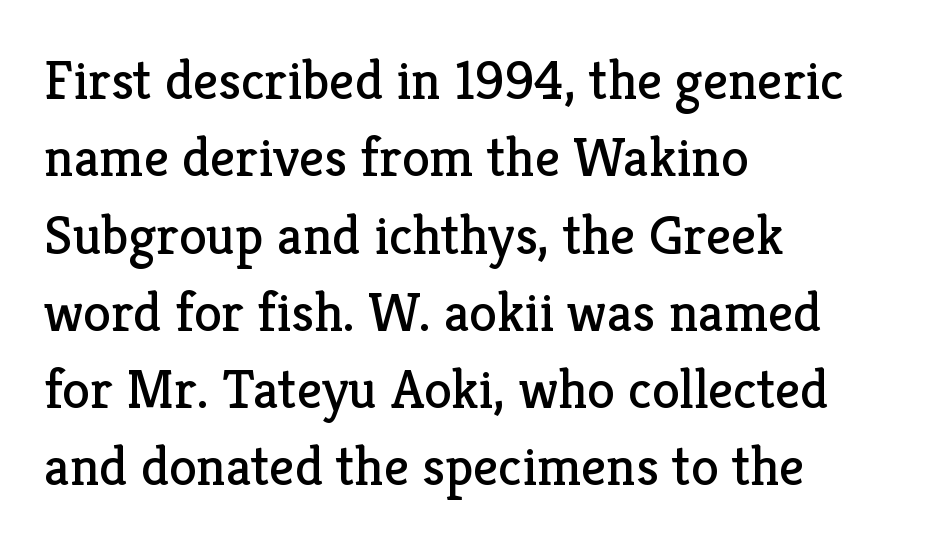
The image shows 56 px regular-weight serif type, upright; set left-aligned, normal line spacing (1.38x), normal letter spacing, not underlined; low stroke contrast and a medium x-height.
